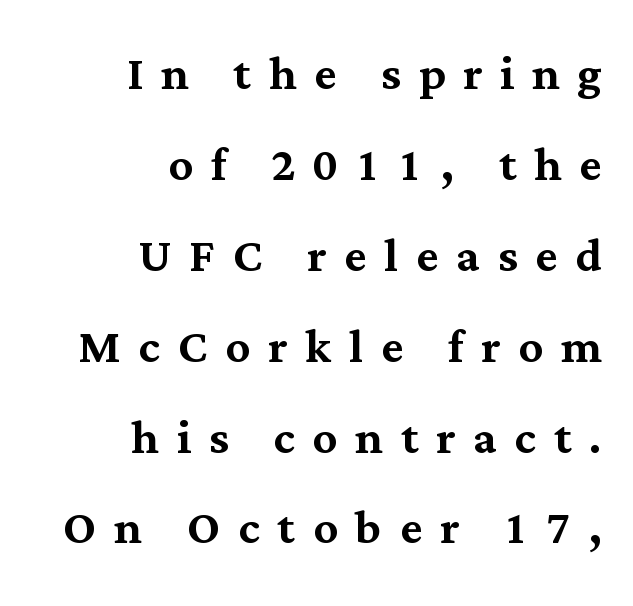
{"serif": "yes", "italic": "no", "width": "normal", "stroke_contrast": "medium", "x_height": "medium", "monospaced": "no", "underline": "no", "align": "right", "line_spacing": "normal", "line_spacing_ratio": 1.49, "letter_spacing": "wide", "letter_spacing_em": 0.29, "glyph_px": 61}
